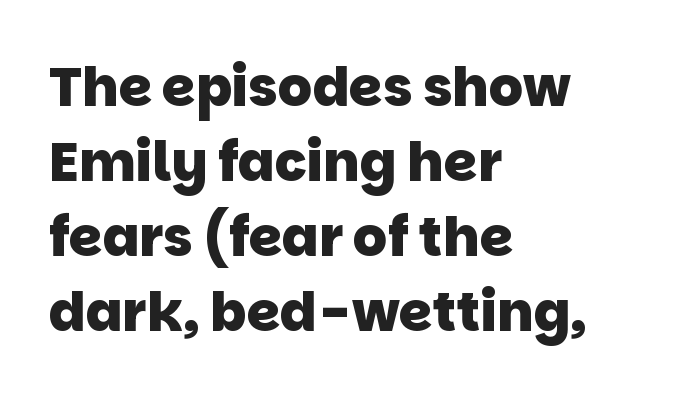
The image shows 54 px heavy sans-serif type; set left-aligned, normal line spacing (1.39x), normal letter spacing, not underlined; low stroke contrast and a large x-height.
